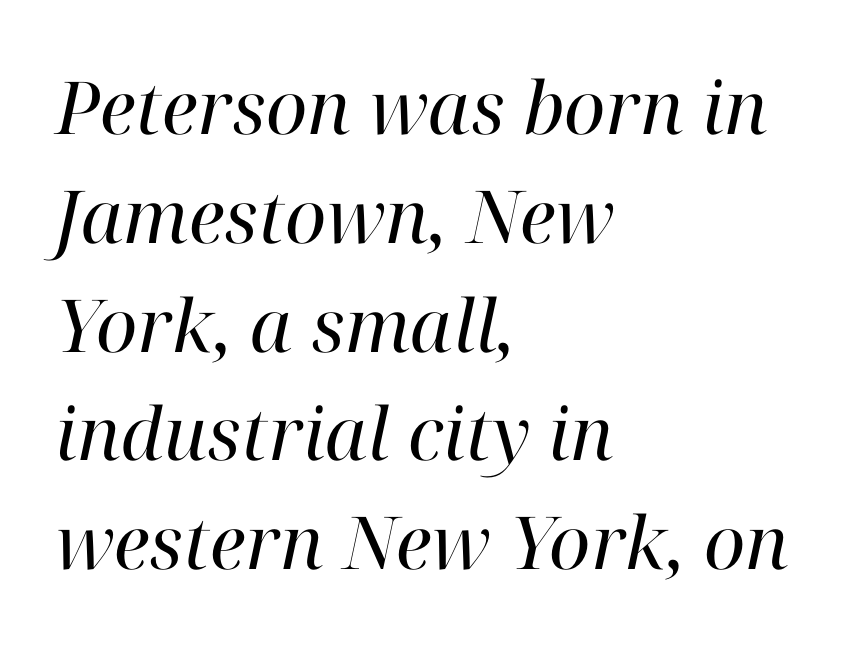
The image shows 73 px regular-weight serif type, italic (leaning right); set left-aligned, normal line spacing (1.49x), normal letter spacing, not underlined; high stroke contrast and a medium x-height.
